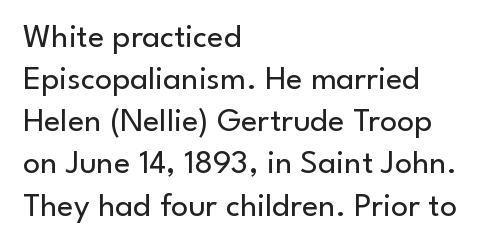
Q: Is the text bold? A: No.
Q: Is the text italic (slanted)? A: No, it is upright.
Q: Is the typeface a serif or a sans-serif typeface? A: Sans-serif.
Q: Is the text underlined? A: No.
Q: How is the paragraph aligned? A: Left-aligned.
Q: Is the spacing between letters normal or unusually wide? A: Normal.
Q: Width (condensed, normal, or wide)? A: Normal.
Q: Stroke contrast? A: Low.
Q: x-height? A: Small.
Q: Monospaced? A: No.
